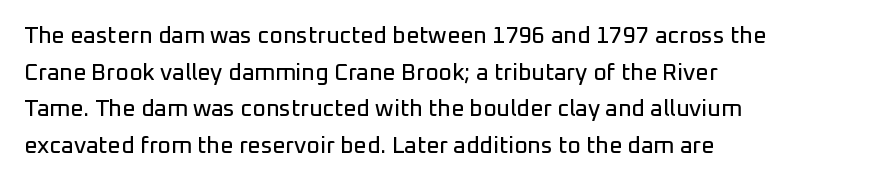
The image shows 23 px text type, upright; set left-aligned, normal line spacing (1.59x), normal letter spacing, not underlined.
